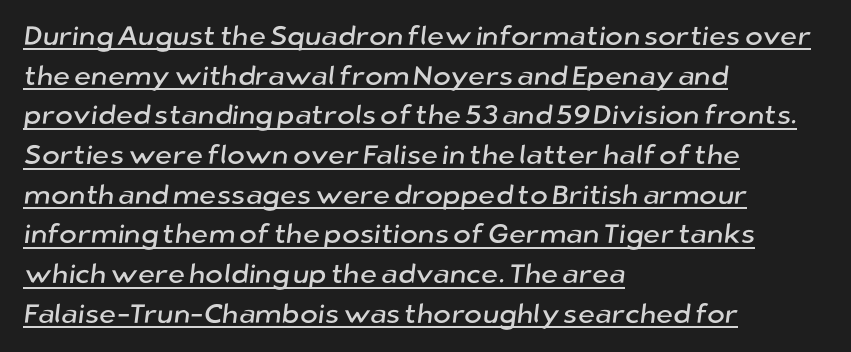
The image shows 27 px text type; set left-aligned, normal line spacing (1.47x), normal letter spacing, underlined.
